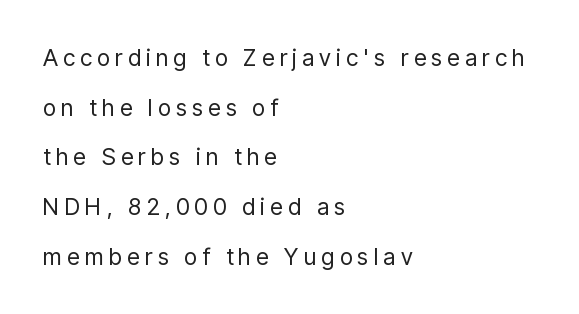
Q: Is the text bold? A: No.
Q: Is the text italic (slanted)? A: No, it is upright.
Q: Is the text underlined? A: No.
Q: How is the paragraph aligned? A: Left-aligned.
Q: Is the spacing between letters normal or unusually wide? A: Unusually wide.
Q: Is the spacing between lines tight, normal or loose? A: Loose.
